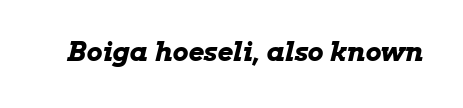
{"italic": "yes", "lean": "right", "slant_degrees": 13, "bold": "yes", "underline": "no", "letter_spacing": "normal", "letter_spacing_em": 0.0, "glyph_px": 27}
